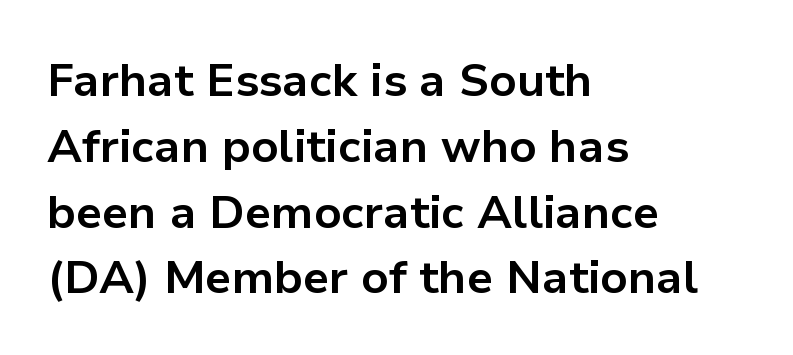
The image shows 46 px bold sans-serif type, upright; set left-aligned, normal line spacing (1.43x), normal letter spacing, not underlined; low stroke contrast and a medium x-height.
